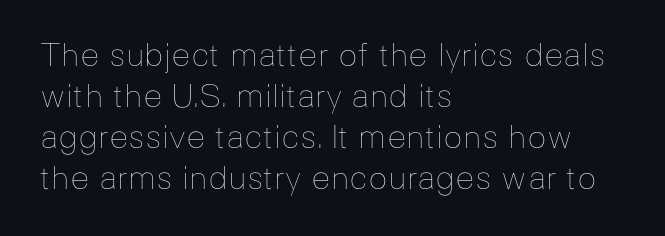
{"italic": "no", "bold": "no", "weight": "thin", "width": "normal", "stroke_contrast": "low", "x_height": "medium", "monospaced": "no", "underline": "no", "align": "left", "line_spacing": "normal", "line_spacing_ratio": 1.28, "letter_spacing": "normal", "letter_spacing_em": 0.0, "glyph_px": 32}
